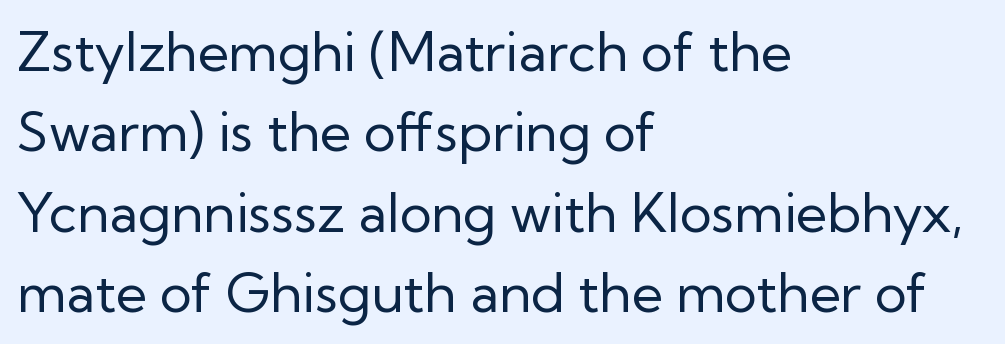
Q: Is the text bold? A: No.
Q: Is the text italic (slanted)? A: No, it is upright.
Q: Is the typeface a serif or a sans-serif typeface? A: Sans-serif.
Q: Is the text underlined? A: No.
Q: How is the paragraph aligned? A: Left-aligned.
Q: Is the spacing between letters normal or unusually wide? A: Normal.
Q: Is the spacing between lines tight, normal or loose? A: Normal.
Q: Width (condensed, normal, or wide)? A: Normal.
Q: Stroke contrast? A: Low.
Q: x-height? A: Medium.
Q: Monospaced? A: No.
